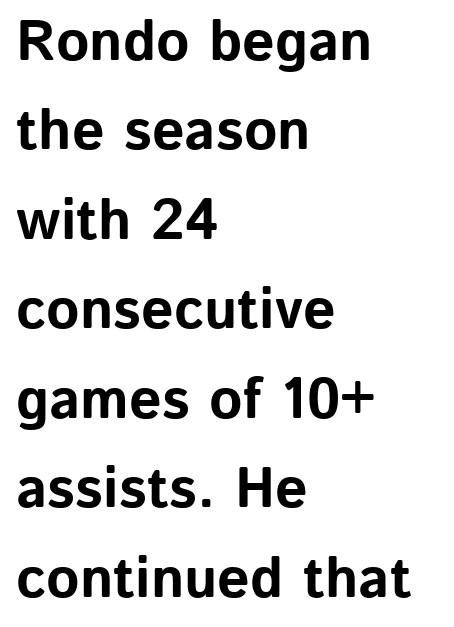
{"serif": "no", "italic": "no", "bold": "yes", "weight": "bold", "width": "normal", "stroke_contrast": "low", "x_height": "medium", "monospaced": "no", "underline": "no", "align": "left", "line_spacing": "normal", "line_spacing_ratio": 1.57, "letter_spacing": "normal", "letter_spacing_em": 0.0, "glyph_px": 57}
